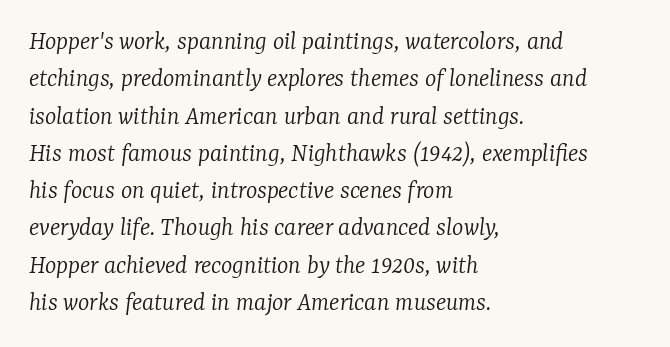
Q: Is the text bold? A: No.
Q: Is the text italic (slanted)? A: Yes, it leans right by about 7 degrees.
Q: Is the text underlined? A: No.
Q: How is the paragraph aligned? A: Left-aligned.
Q: Is the spacing between letters normal or unusually wide? A: Normal.
Q: Is the spacing between lines tight, normal or loose? A: Normal.
